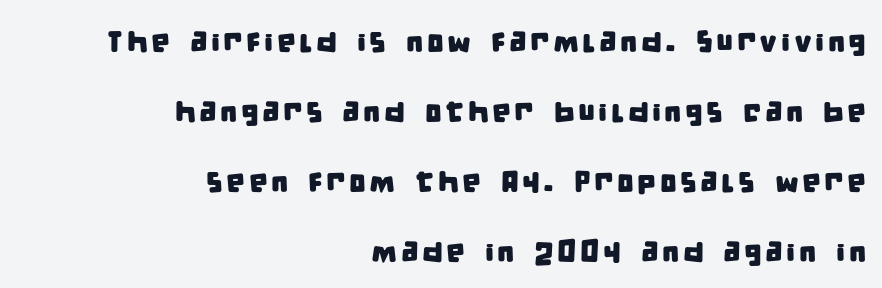
Q: Is the typeface a serif or a sans-serif typeface? A: Sans-serif.
Q: Is the text underlined? A: No.
Q: How is the paragraph aligned? A: Right-aligned.
Q: Is the spacing between lines tight, normal or loose? A: Loose.
Q: Width (condensed, normal, or wide)? A: Condensed.
Q: Stroke contrast? A: Low.
Q: x-height? A: Large.
Q: Monospaced? A: No.
